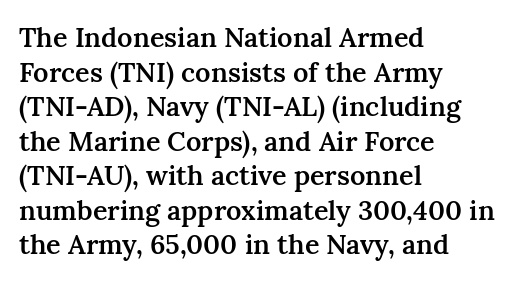
Set as a demibold, roughly 600 on the weight scale. The rendering anchors every line to the left-hand side. Tracking here is standard; glyphs follow each other at the usual distance. In terms of posture, this sample is upright. Each row of text sits above clean, open space.
